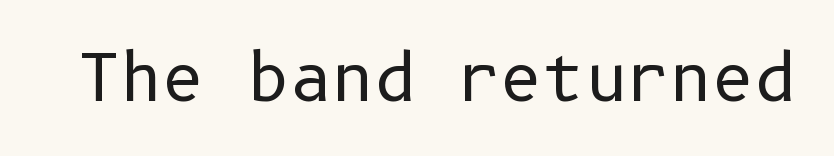
Q: Is the text bold? A: No.
Q: Is the text italic (slanted)? A: No, it is upright.
Q: Is the typeface a serif or a sans-serif typeface? A: Sans-serif.
Q: Is the text underlined? A: No.
Q: Is the spacing between letters normal or unusually wide? A: Normal.
Q: Width (condensed, normal, or wide)? A: Normal.
Q: Stroke contrast? A: Low.
Q: x-height? A: Medium.
